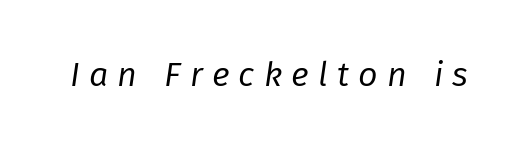
Q: Is the text bold? A: No.
Q: Is the text italic (slanted)? A: Yes, it leans right by about 8 degrees.
Q: Is the text underlined? A: No.
Q: Is the spacing between letters normal or unusually wide? A: Unusually wide.
Q: Width (condensed, normal, or wide)? A: Normal.
Q: Stroke contrast? A: Low.
Q: x-height? A: Medium.
Q: Monospaced? A: No.
